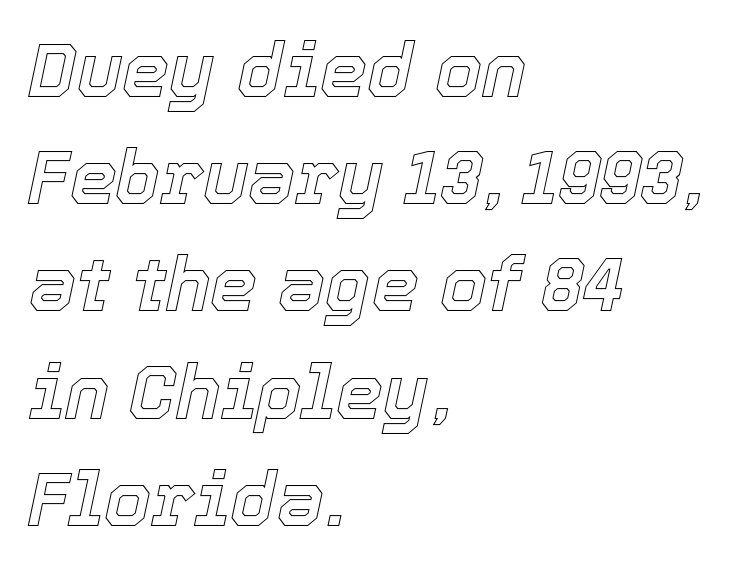
Q: Is the text italic (slanted)? A: Yes, it leans right by about 12 degrees.
Q: Is the text underlined? A: No.
Q: How is the paragraph aligned? A: Left-aligned.
Q: Is the spacing between letters normal or unusually wide? A: Normal.
Q: Is the spacing between lines tight, normal or loose? A: Normal.
Q: Width (condensed, normal, or wide)? A: Normal.
Q: x-height? A: Medium.
Q: Monospaced? A: No.
